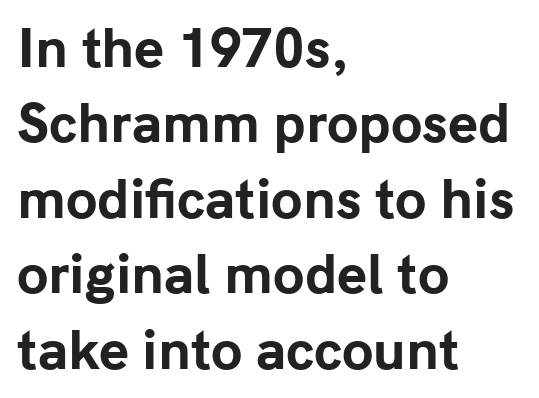
The image shows 51 px bold sans-serif type, upright; set left-aligned, normal line spacing (1.48x), normal letter spacing, not underlined; low stroke contrast and a medium x-height.
